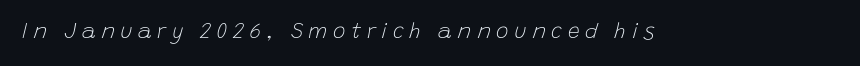
Q: Is the text bold? A: No.
Q: Is the text italic (slanted)? A: Yes, it leans right by about 15 degrees.
Q: Is the text underlined? A: No.
Q: Is the spacing between letters normal or unusually wide? A: Unusually wide.
